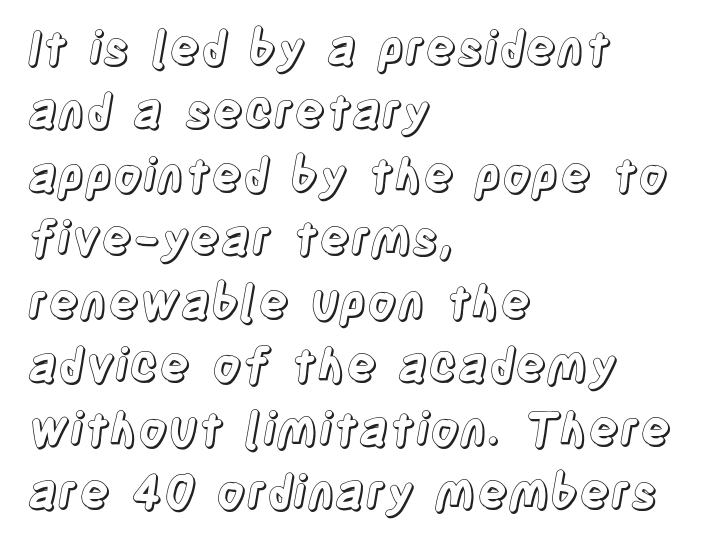
Note the varied advance widths — an 'i' is clearly narrower than an 'm'. The passage is arranged the way most books set body copy — flush left. This sample keeps an unexceptional amount of space between lines. There is no visible air inserted between adjacent glyphs.
